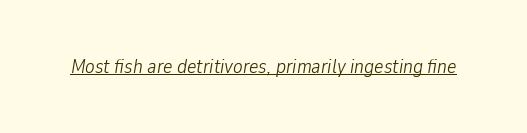
The whole block is typeset with a tilt. Notice how a bar underscores the lettering throughout. The passage shown is not bold in any degree. These lines keep a tight, regular rhythm from letter to letter.
